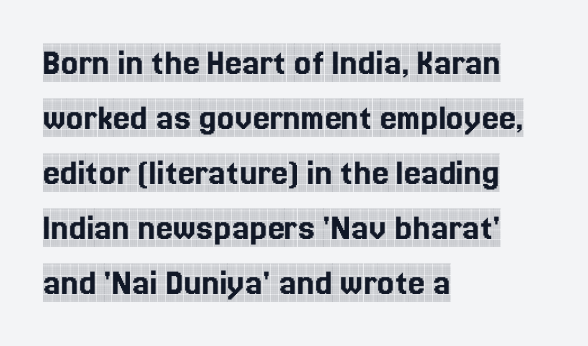
Examine the stroke ends and you'll spot serifs. A roman cut, with each character standing at attention. The setting favours the left margin, as ordinary paragraphs usually do. The block of text has a typical density, with ordinary space between rows. Here the designer chose a conventional face with non-uniform glyph widths.
